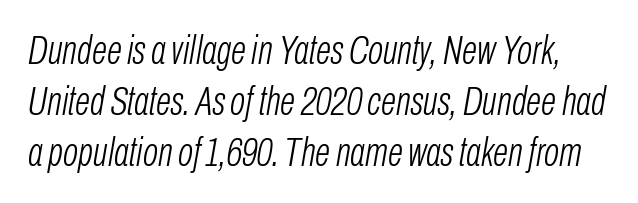
The image shows 40 px light, condensed type, italic (leaning right); set normal line spacing (1.27x), normal letter spacing, not underlined; low stroke contrast and a medium x-height.
